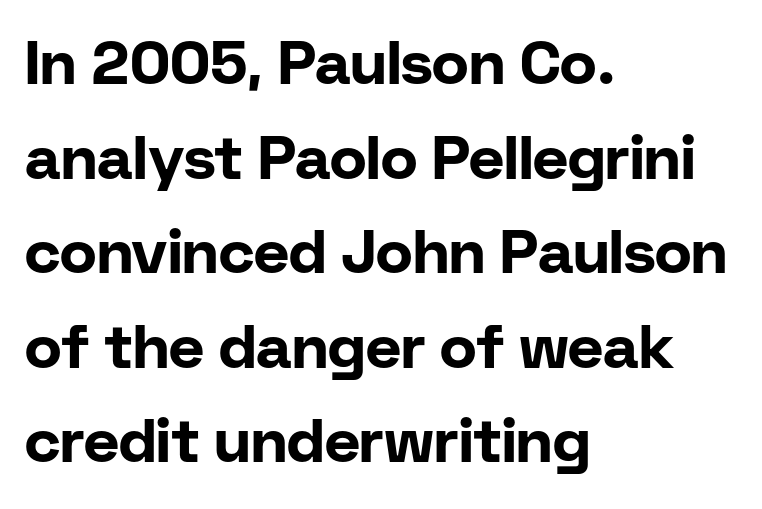
The image shows 61 px bold sans-serif type, upright; set left-aligned, normal line spacing (1.55x), normal letter spacing, not underlined; low stroke contrast and a medium x-height.
